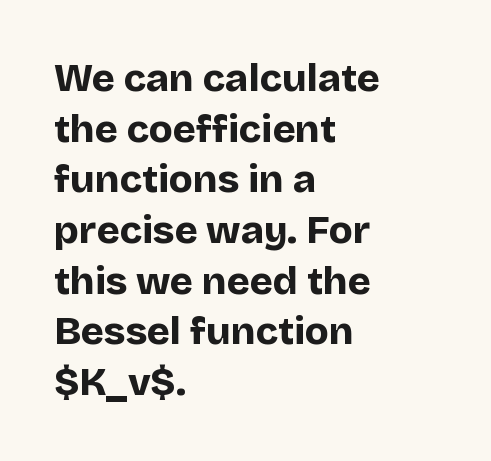
{"serif": "no", "italic": "no", "bold": "yes", "weight": "bold", "width": "normal", "stroke_contrast": "low", "x_height": "large", "monospaced": "no", "underline": "no", "align": "left", "line_spacing": "normal", "line_spacing_ratio": 1.3, "letter_spacing": "normal", "letter_spacing_em": 0.0, "glyph_px": 39}
